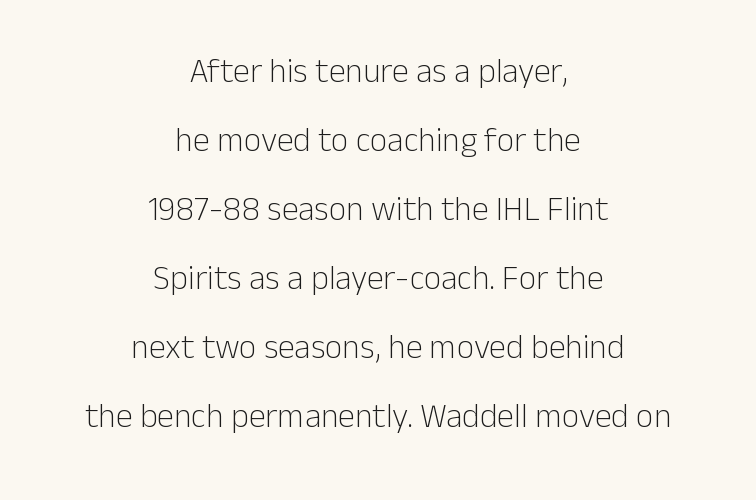
How would I describe the line gaps? Wide and relaxed. Short and long lines alike share a common midpoint. In terms of letterspacing, this is plain default setting. Ink coverage per letter is moderate at most. Note the varied advance widths — an 'i' is clearly narrower than an 'm'.
